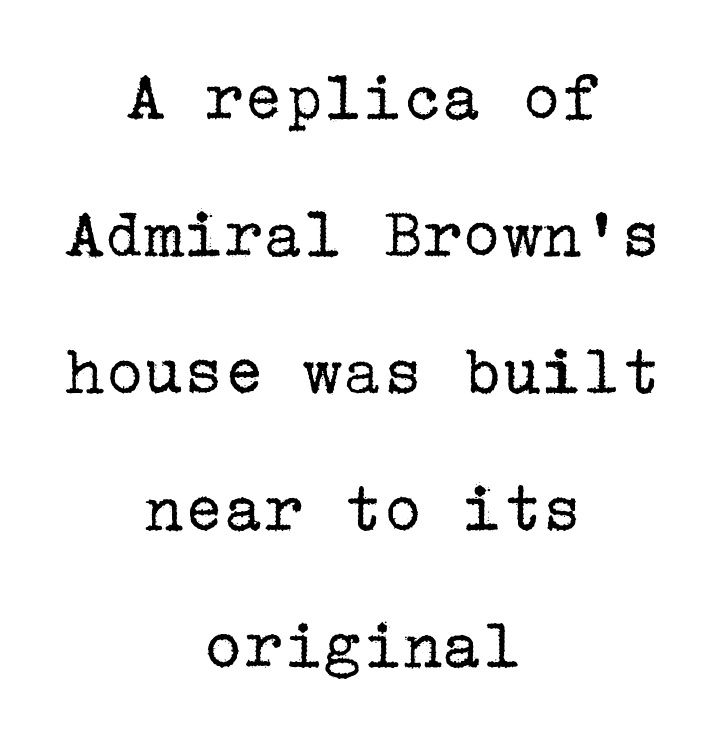
The image shows 74 px regular-weight serif type, upright; set centered, line spacing 1.85x, normal letter spacing, not underlined; low stroke contrast and a medium x-height.
